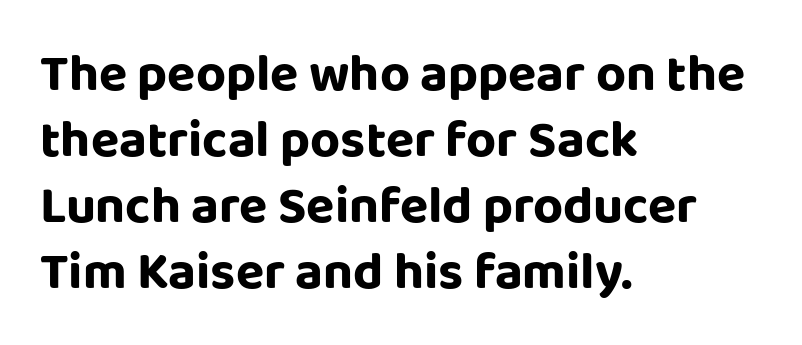
The image shows 52 px sans-serif type, upright; set left-aligned, normal line spacing (1.27x), normal letter spacing, not underlined; low stroke contrast and a large x-height.
